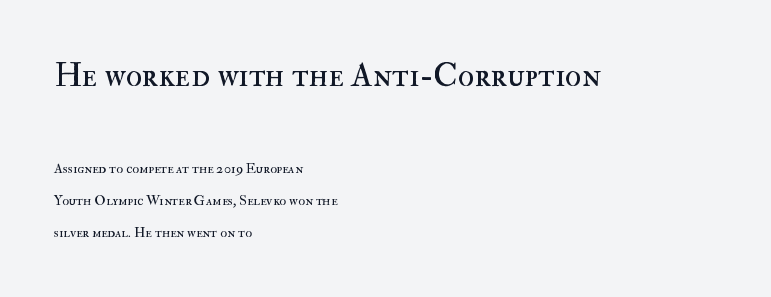
{"italic": "no", "bold": "no", "weight": "regular", "width": "normal", "stroke_contrast": "high", "x_height": "small", "monospaced": "no", "underline": "no", "align": "left", "line_spacing": "loose", "line_spacing_ratio": 2.29, "letter_spacing": "normal", "letter_spacing_em": 0.0, "larger_block": "first", "size_ratio": 2.43, "glyph_px": 34}
